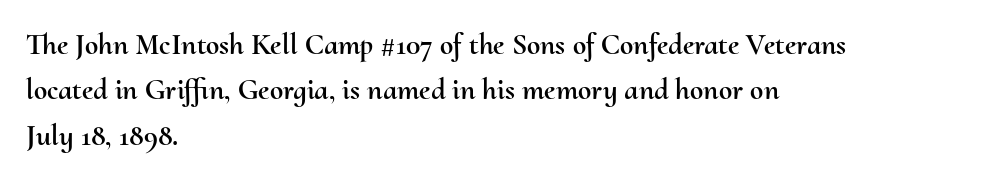
The image shows 30 px text type, upright; set left-aligned, normal line spacing (1.51x), normal letter spacing, not underlined; medium stroke contrast and a small x-height.
